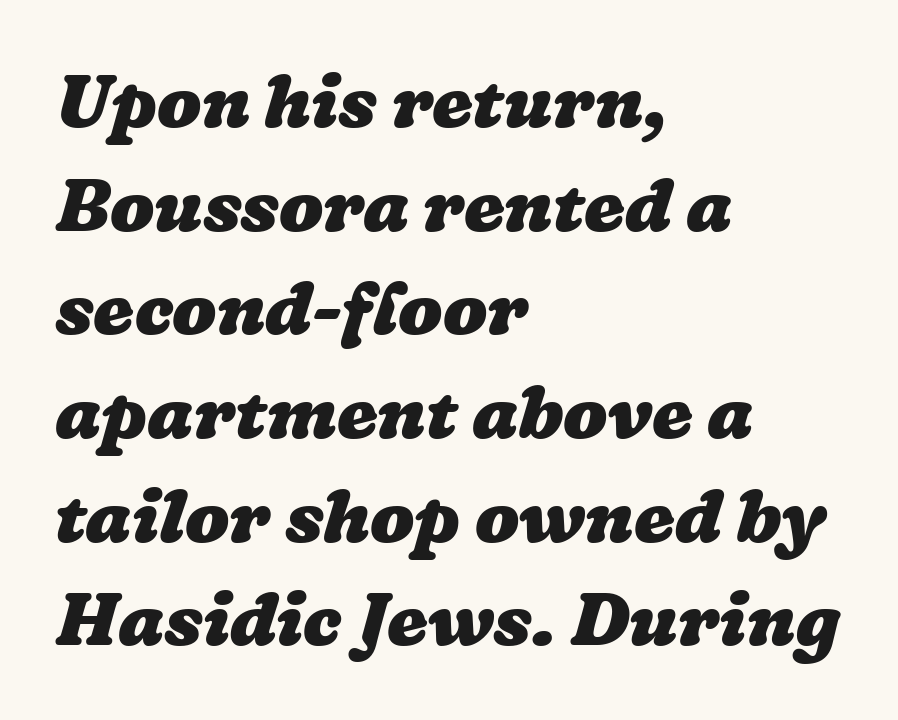
{"bold": "yes", "weight": "heavy", "width": "wide", "stroke_contrast": "low", "x_height": "medium", "monospaced": "no", "underline": "no", "align": "left", "line_spacing": "normal", "line_spacing_ratio": 1.42, "letter_spacing": "normal", "letter_spacing_em": 0.0, "glyph_px": 73}
